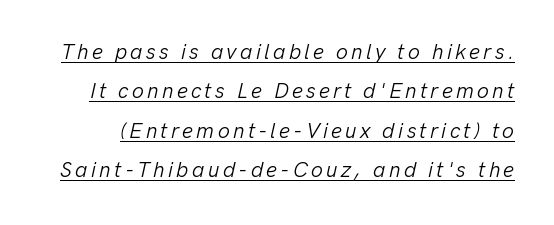
Weight: in the light-to-regular range. The font's italic variant was chosen for this text. Check the space under the baseline: a stroke is drawn there.
